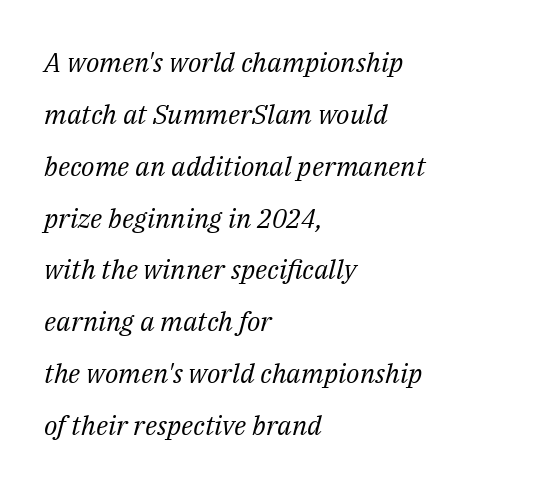
Q: Is the text bold? A: No.
Q: Is the text italic (slanted)? A: Yes, it leans right by about 14 degrees.
Q: Is the text underlined? A: No.
Q: How is the paragraph aligned? A: Left-aligned.
Q: Is the spacing between letters normal or unusually wide? A: Normal.
Q: Is the spacing between lines tight, normal or loose? A: Loose.
